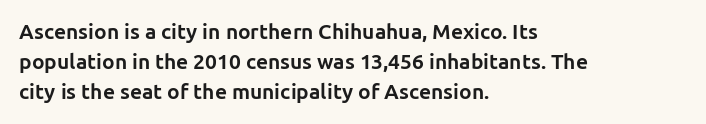
A bare baseline throughout the passage. Heavy-handed strokes throughout: this text is bold. Style check: upright. The setting favours the left margin, as ordinary paragraphs usually do. How are the letters spaced? Ordinarily, with no added tracking.
